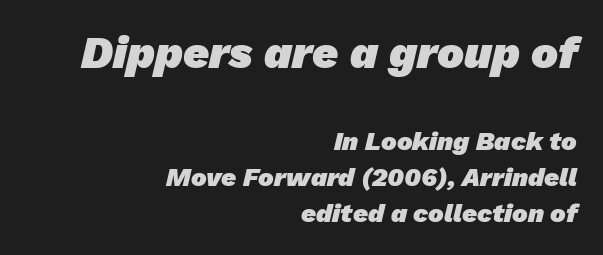
{"serif": "no", "bold": "yes", "weight": "heavy", "width": "normal", "stroke_contrast": "low", "x_height": "medium", "monospaced": "no", "underline": "no", "align": "right", "line_spacing": "normal", "line_spacing_ratio": 1.39, "letter_spacing": "normal", "letter_spacing_em": 0.0, "larger_block": "first", "size_ratio": 1.73, "glyph_px": 45}
